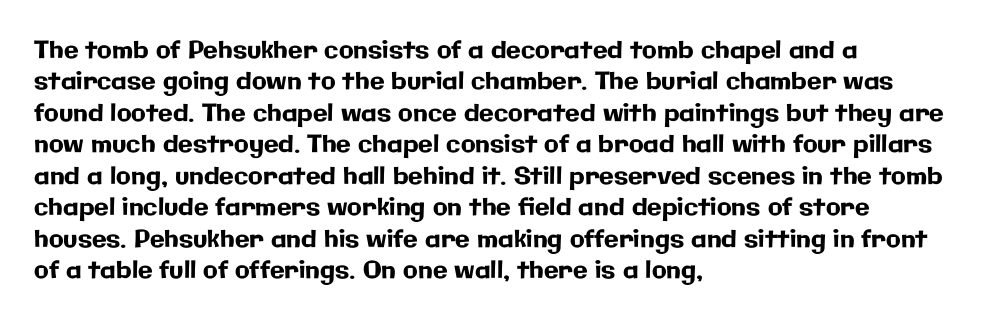
Q: Is the text italic (slanted)? A: No, it is upright.
Q: Is the text underlined? A: No.
Q: How is the paragraph aligned? A: Left-aligned.
Q: Is the spacing between letters normal or unusually wide? A: Normal.
Q: Is the spacing between lines tight, normal or loose? A: Normal.
